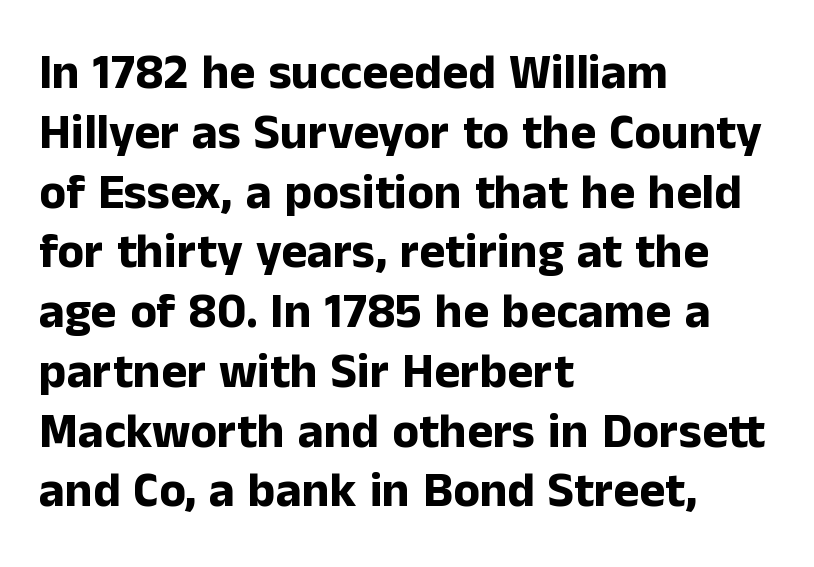
The image shows 49 px bold sans-serif type, upright; set left-aligned, line spacing 1.22x, normal letter spacing, not underlined; low stroke contrast and a medium x-height.
